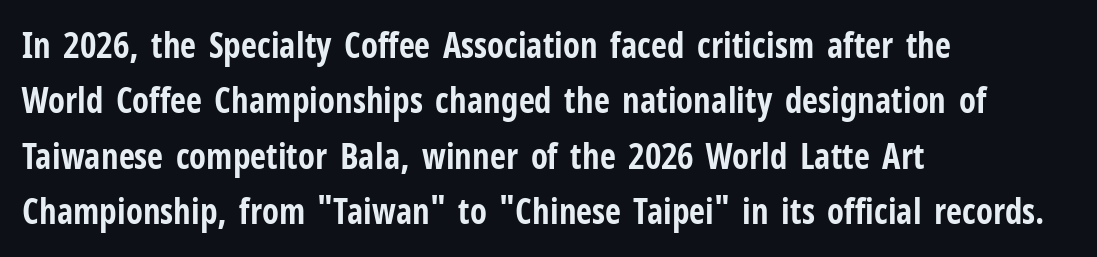
{"serif": "no", "italic": "no", "bold": "yes", "weight": "bold", "width": "condensed", "stroke_contrast": "low", "x_height": "medium", "monospaced": "no", "underline": "no", "align": "left", "line_spacing": "normal", "line_spacing_ratio": 1.58, "letter_spacing": "normal", "letter_spacing_em": 0.0, "glyph_px": 35}
